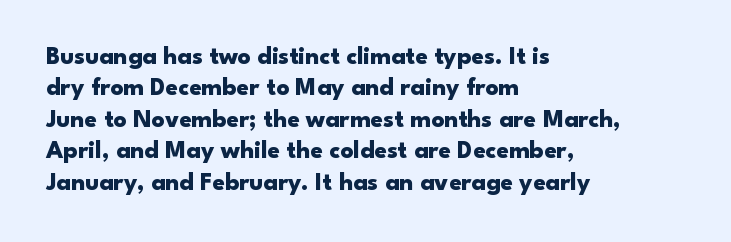
Q: Is the text bold? A: Yes.
Q: Is the text italic (slanted)? A: No, it is upright.
Q: Is the text underlined? A: No.
Q: How is the paragraph aligned? A: Left-aligned.
Q: Is the spacing between letters normal or unusually wide? A: Normal.
Q: Is the spacing between lines tight, normal or loose? A: Normal.
